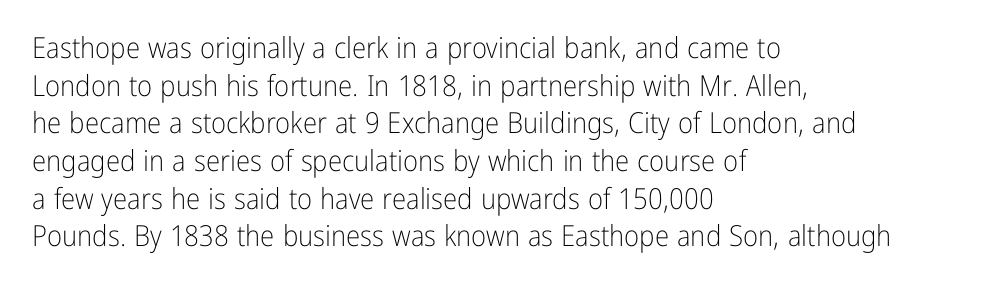
{"serif": "no", "italic": "no", "bold": "no", "weight": "light", "width": "condensed", "stroke_contrast": "low", "x_height": "medium", "monospaced": "no", "underline": "no", "align": "left", "line_spacing": "normal", "line_spacing_ratio": 1.3, "letter_spacing": "normal", "letter_spacing_em": 0.0, "glyph_px": 29}
